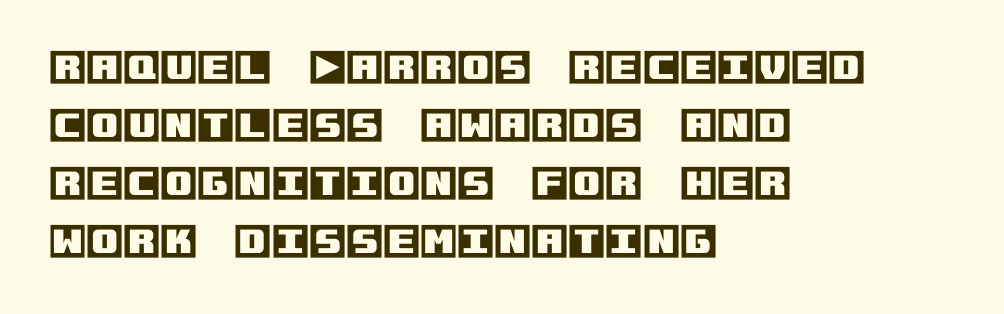
{"italic": "no", "width": "normal", "x_height": "large", "underline": "no", "align": "left", "line_spacing": "normal", "line_spacing_ratio": 1.53, "letter_spacing": "normal", "letter_spacing_em": 0.0, "glyph_px": 38}
